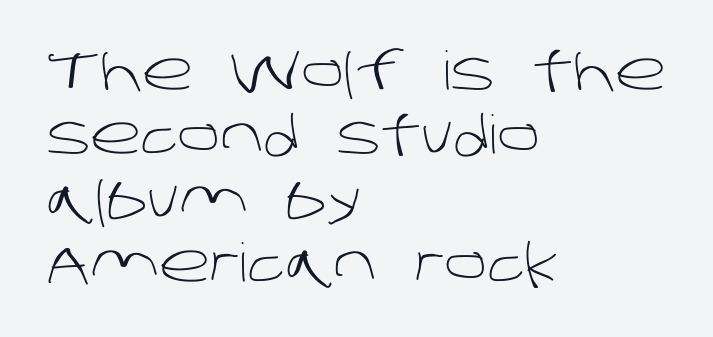
The image shows 53 px light sans-serif type; set left-aligned, line spacing 1.21x, normal letter spacing, not underlined; low stroke contrast and a large x-height.
